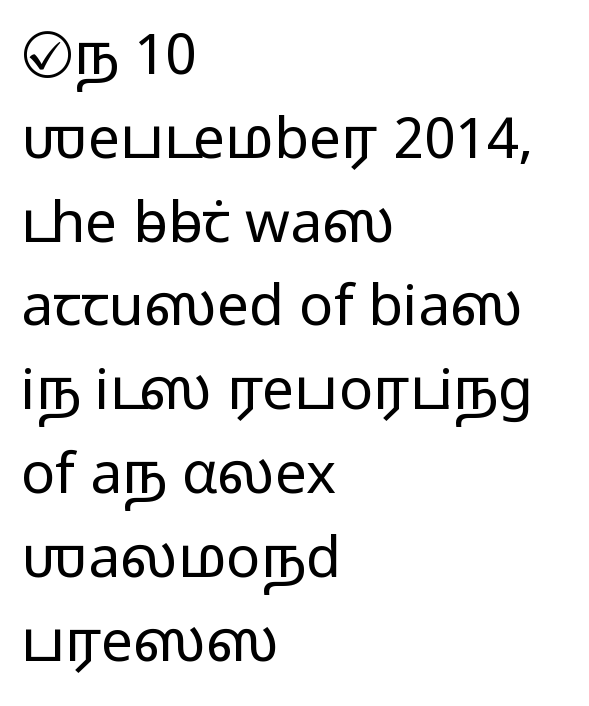
The image shows 57 px light, wide sans-serif type, upright; set left-aligned, normal line spacing (1.47x), normal letter spacing, not underlined; low stroke contrast and a medium x-height.
